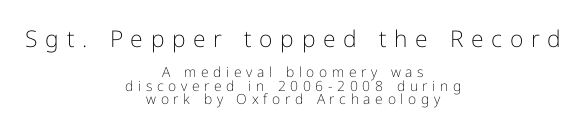
{"italic": "no", "bold": "no", "underline": "no", "align": "center", "line_spacing": "tight", "line_spacing_ratio": 0.96, "letter_spacing": "wide", "letter_spacing_em": 0.33, "larger_block": "first", "size_ratio": 1.64, "glyph_px": 23}
